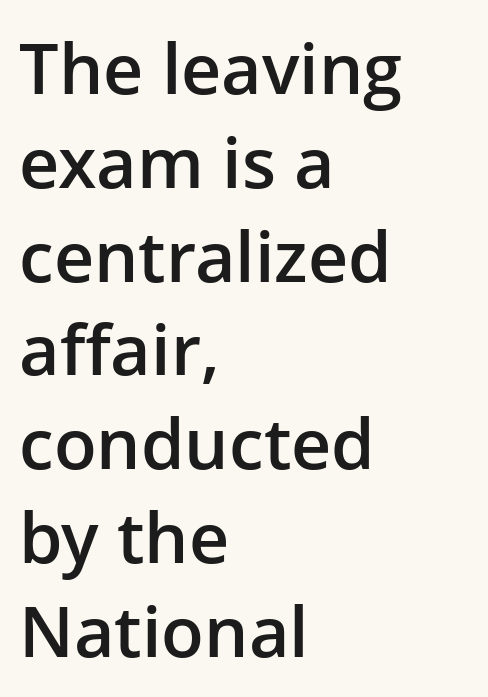
{"serif": "no", "italic": "no", "bold": "semi", "weight": "semibold", "width": "normal", "stroke_contrast": "low", "x_height": "medium", "monospaced": "no", "underline": "no", "align": "left", "line_spacing": "normal", "line_spacing_ratio": 1.34, "letter_spacing": "normal", "letter_spacing_em": 0.0, "glyph_px": 70}
